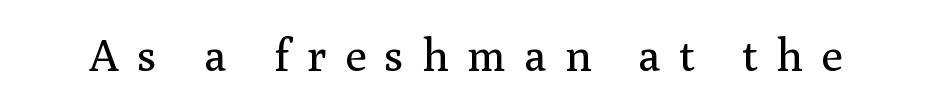
Tracking value appears strongly positive — letters spread wide. The string is rendered with underlining switched off. Proportional: the letters do not fall into vertical columns. The lettering stays uniformly vertical, giving the passage a roman look.
